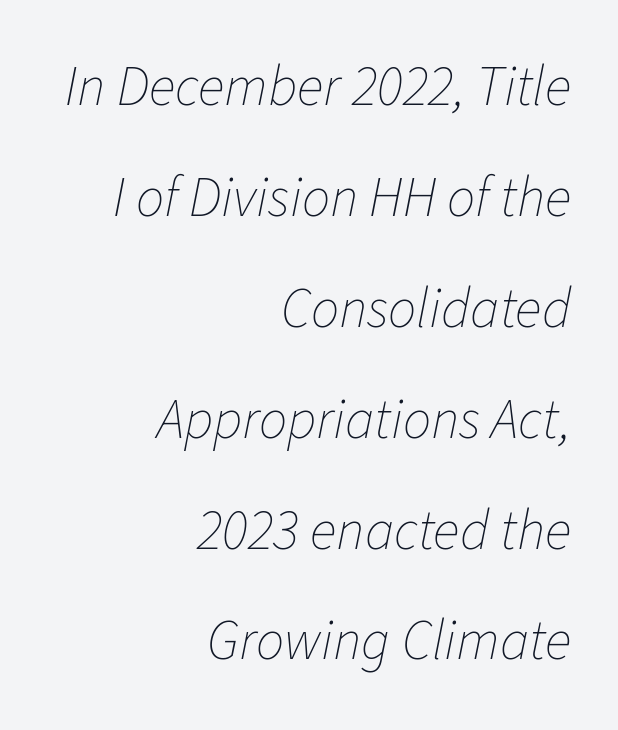
{"italic": "yes", "lean": "right", "slant_degrees": 11, "bold": "no", "weight": "thin", "width": "normal", "stroke_contrast": "low", "x_height": "medium", "monospaced": "no", "underline": "no", "align": "right", "line_spacing": "loose", "line_spacing_ratio": 1.98, "letter_spacing": "normal", "letter_spacing_em": 0.0, "glyph_px": 56}
